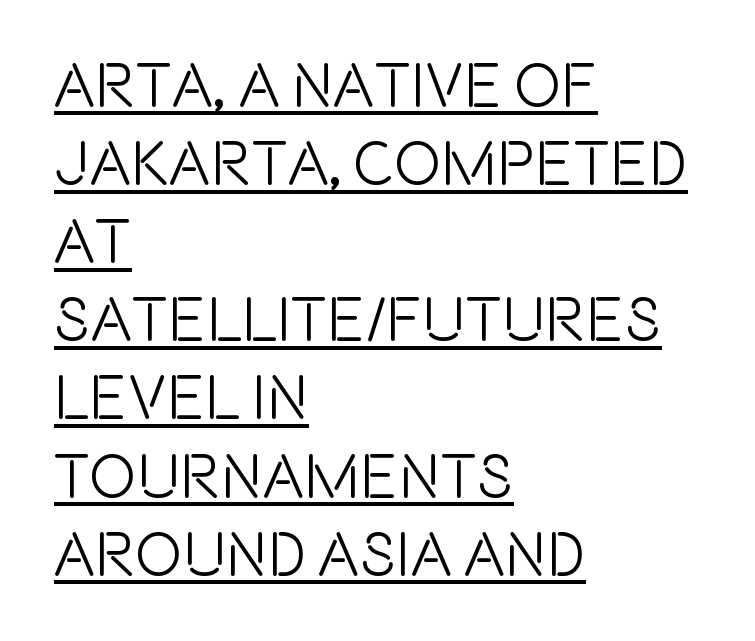
{"serif": "no", "italic": "no", "width": "condensed", "x_height": "large", "monospaced": "no", "underline": "yes", "align": "left", "line_spacing_ratio": 1.24, "letter_spacing": "normal", "letter_spacing_em": 0.0, "glyph_px": 63}
